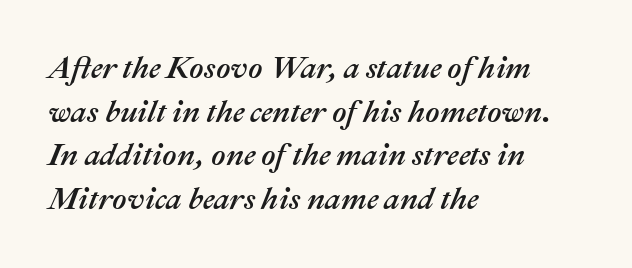
Q: Is the text italic (slanted)? A: Yes, it leans right by about 22 degrees.
Q: Is the text underlined? A: No.
Q: How is the paragraph aligned? A: Left-aligned.
Q: Is the spacing between letters normal or unusually wide? A: Normal.
Q: Is the spacing between lines tight, normal or loose? A: Normal.
Q: Width (condensed, normal, or wide)? A: Normal.
Q: Stroke contrast? A: Medium.
Q: x-height? A: Medium.
Q: Monospaced? A: No.
